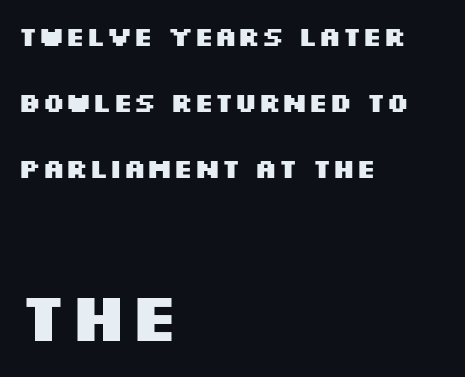
The image shows 68 px heavy, wide sans-serif type, upright; set left-aligned, loose line spacing (2.44x), normal letter spacing, not underlined; the second (bottom) block is 2.52x larger; medium stroke contrast and a large x-height.
